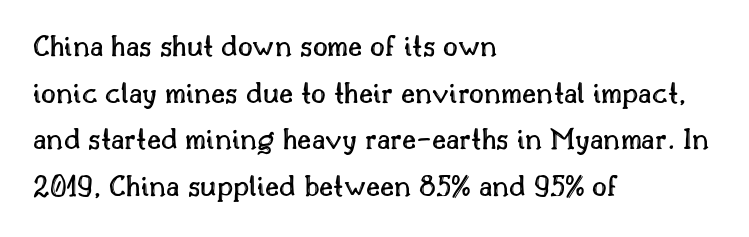
{"italic": "no", "width": "normal", "x_height": "small", "monospaced": "no", "underline": "no", "align": "left", "line_spacing": "normal", "line_spacing_ratio": 1.46, "letter_spacing": "normal", "letter_spacing_em": 0.0, "glyph_px": 32}
